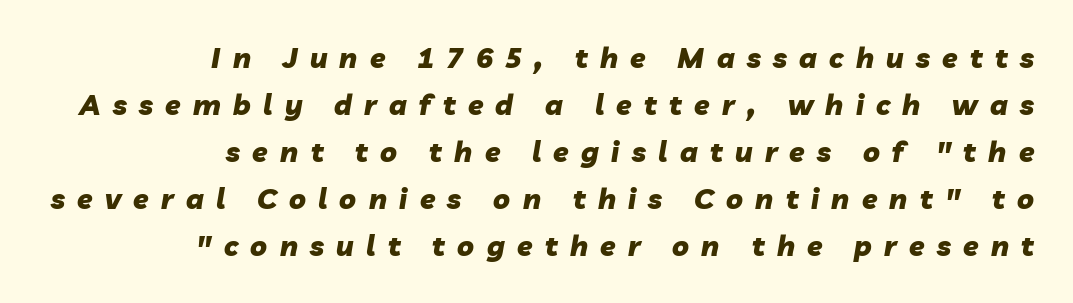
Observe the lean: these are italic letterforms. A typesetter would call this leading conventional body-copy spacing. Display-style spreading of the glyphs; the letterfit is very open. The paragraph shown leans on its right margin. Check under the words: just untouched page. Summary of weight: heavy, a full bold.
